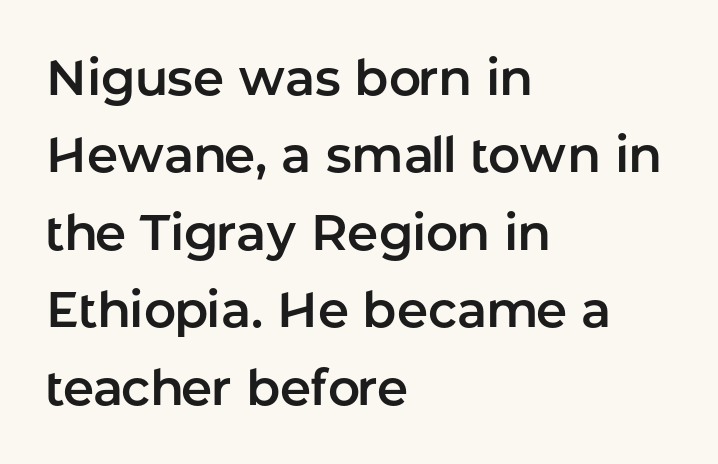
{"serif": "no", "italic": "no", "width": "normal", "stroke_contrast": "low", "x_height": "medium", "monospaced": "no", "underline": "no", "align": "left", "line_spacing": "normal", "line_spacing_ratio": 1.55, "letter_spacing": "normal", "letter_spacing_em": 0.0, "glyph_px": 50}
